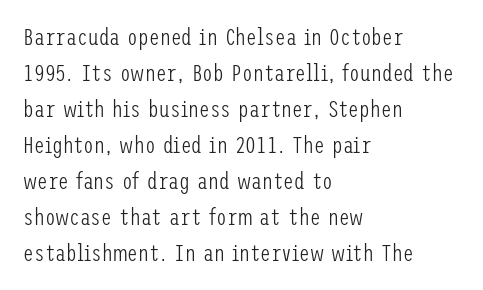
{"italic": "no", "bold": "no", "underline": "no", "align": "left", "line_spacing": "normal", "line_spacing_ratio": 1.5, "letter_spacing": "normal", "letter_spacing_em": 0.0, "glyph_px": 24}
